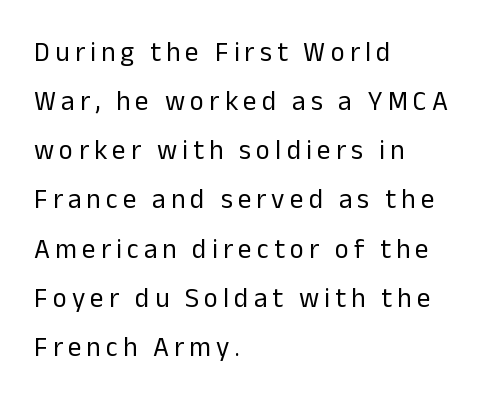
Line beginnings align vertically; line endings do not. Compared with a typical body face, this is equally light or lighter still. The gap between lines stays unmarked. Posture: straight, roman, zero tilt.
